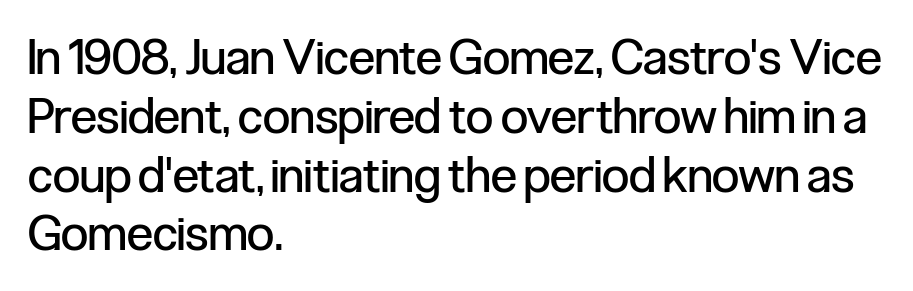
The strip under each line holds only bare page. The letterforms sit at book weight or below. The letters carry no serifs — their stems end cleanly without finishing strokes. Varying glyph widths throughout — classic text-font behaviour. This is the regular roman posture of the typeface. Glyph-to-glyph distance matches everyday printed text.
